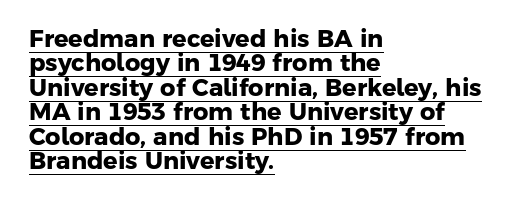
Cramped leading. The letters sit at their default tracking, neither squeezed nor spread. Underlined type. All the whitespace from short lines collects on the right. Emphasis by weight is at full strength: bold.
